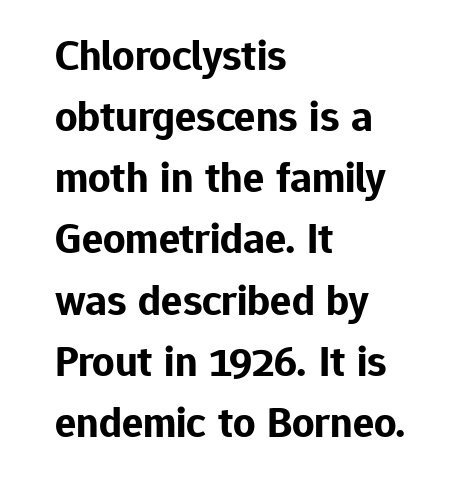
Q: Is the text bold? A: Yes.
Q: Is the text italic (slanted)? A: No, it is upright.
Q: Is the typeface a serif or a sans-serif typeface? A: Sans-serif.
Q: Is the text underlined? A: No.
Q: How is the paragraph aligned? A: Left-aligned.
Q: Is the spacing between letters normal or unusually wide? A: Normal.
Q: Is the spacing between lines tight, normal or loose? A: Normal.
Q: Width (condensed, normal, or wide)? A: Normal.
Q: Stroke contrast? A: Low.
Q: x-height? A: Medium.
Q: Monospaced? A: No.
